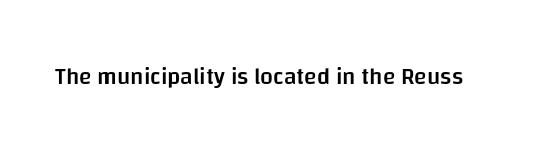
The image shows 23 px text type, upright; set normal letter spacing, not underlined.
